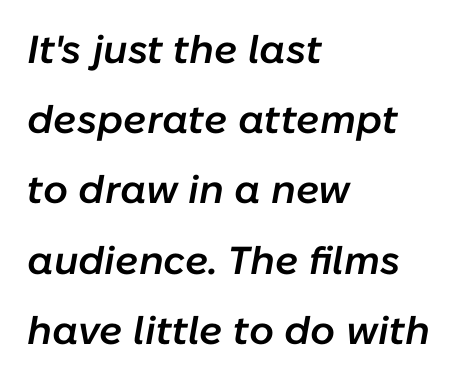
Emphasis-style slanted type is in use. A clean baseline with only descenders dipping below it. The typesetting leans somewhat heavy: a semibold. Standard letterfit; no display-style spreading of the glyphs. These lines are rendered in a variable-pitch font.
